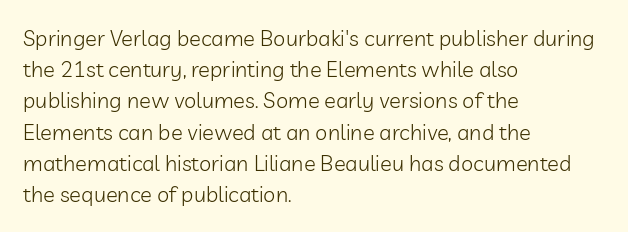
Q: Is the text bold? A: No.
Q: Is the text italic (slanted)? A: No, it is upright.
Q: Is the text underlined? A: No.
Q: How is the paragraph aligned? A: Left-aligned.
Q: Is the spacing between letters normal or unusually wide? A: Normal.
Q: Is the spacing between lines tight, normal or loose? A: Normal.
